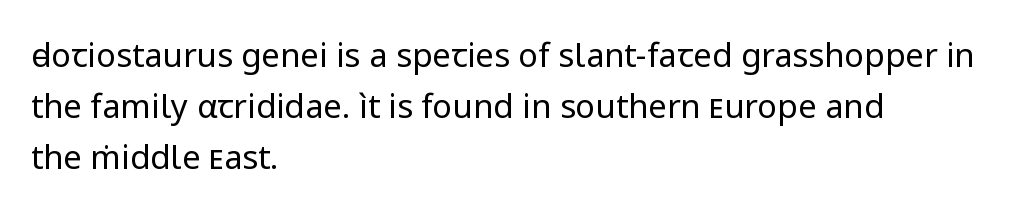
The image shows 33 px regular-weight sans-serif type, upright; set left-aligned, normal line spacing (1.55x), normal letter spacing, not underlined; low stroke contrast and a medium x-height.
